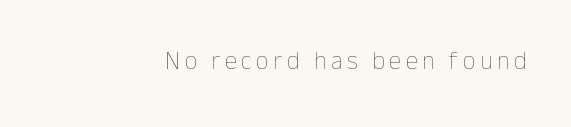
Q: Is the text bold? A: No.
Q: Is the text italic (slanted)? A: No, it is upright.
Q: Is the text underlined? A: No.
Q: How is the paragraph aligned? A: Right-aligned.
